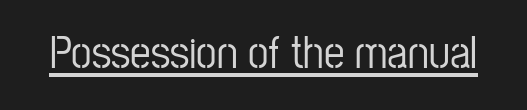
What stands out about the letter spacing? Nothing — it is the standard amount. A roman cut, with each character standing at attention. Underline: present. The font family rendered here belongs to the sans-serif group.
